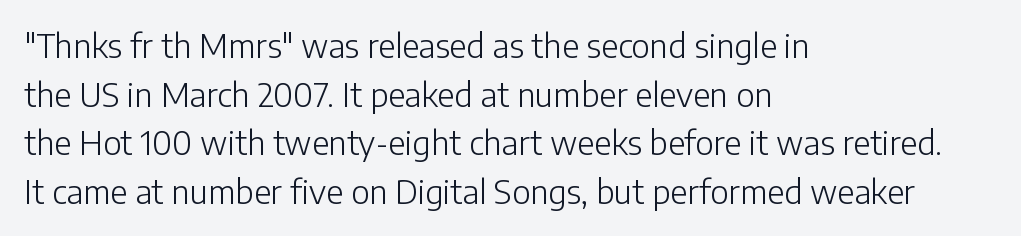
{"serif": "no", "italic": "no", "bold": "no", "weight": "light", "width": "normal", "stroke_contrast": "low", "x_height": "medium", "monospaced": "no", "underline": "no", "align": "left", "line_spacing": "normal", "line_spacing_ratio": 1.47, "letter_spacing": "normal", "letter_spacing_em": 0.0, "glyph_px": 33}
